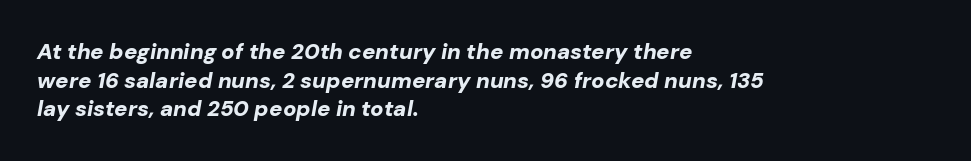
Each word holds together tightly as a unit, with standard inter-letter gaps. These lines stack with their left ends in a neat column. Caption: bold face, heavy strokes. Leading matches the norm, producing a regular column. The passage shown leans; its letterforms are oblique.
